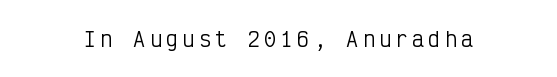
Unmarked baselines from the first word to the last. The letters look calm and open, with moderate or lighter stems. The letterforms stand isolated, each surrounded by extra space. A typesetter would mark this as roman, not italic.
